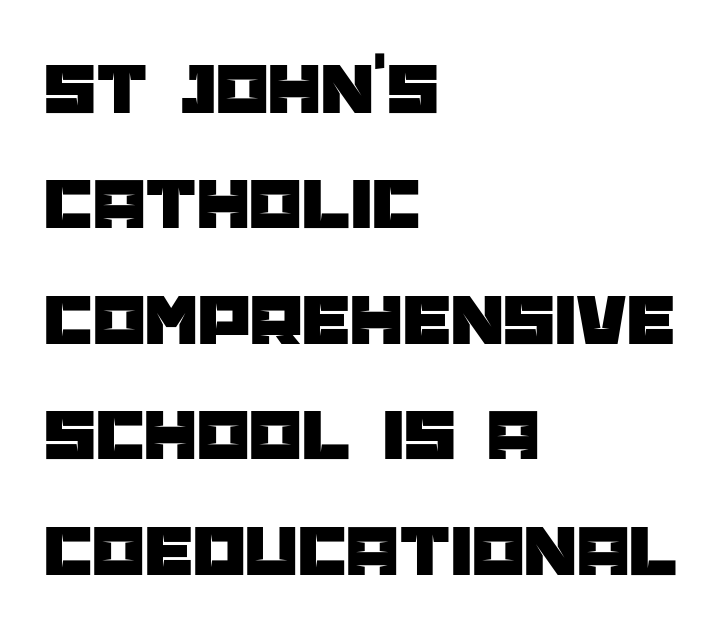
The image shows 75 px sans-serif type, upright; set left-aligned, normal line spacing (1.54x), normal letter spacing, not underlined; low stroke contrast and a large x-height.
